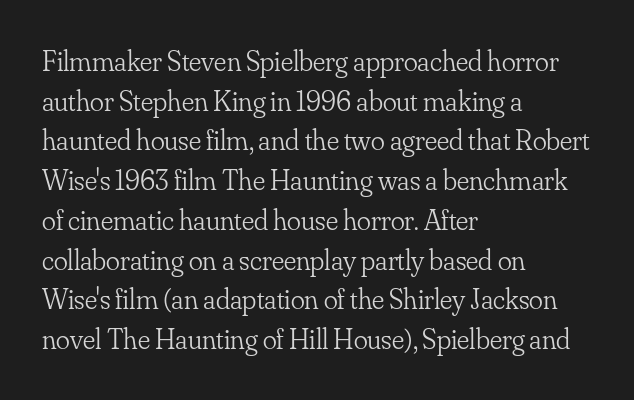
Q: Is the text bold? A: No.
Q: Is the text italic (slanted)? A: No, it is upright.
Q: Is the typeface a serif or a sans-serif typeface? A: Serif.
Q: Is the text underlined? A: No.
Q: How is the paragraph aligned? A: Left-aligned.
Q: Is the spacing between letters normal or unusually wide? A: Normal.
Q: Is the spacing between lines tight, normal or loose? A: Normal.
Q: Width (condensed, normal, or wide)? A: Normal.
Q: Stroke contrast? A: Low.
Q: x-height? A: Small.
Q: Monospaced? A: No.
